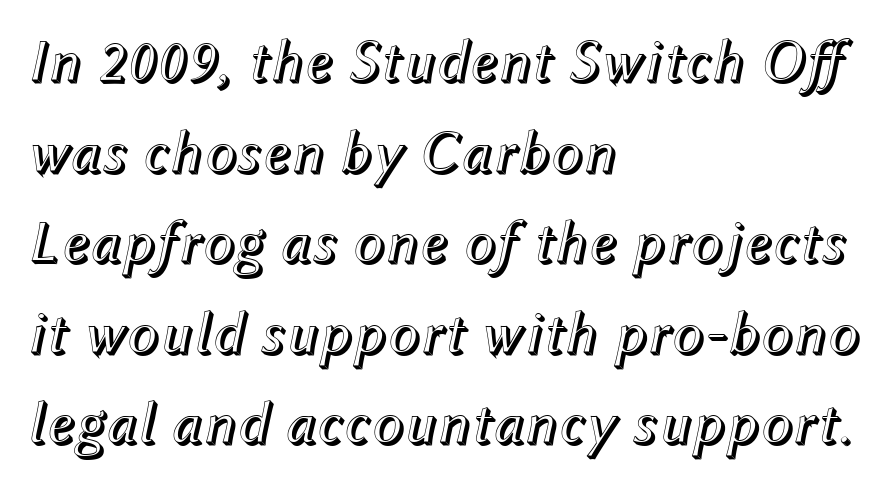
Words appear dense and cohesive because spacing is normal. The font's italic variant was chosen for this text. The rows are spaced the way most documents space them. Varying glyph widths throughout — classic text-font behaviour. The rendering anchors every line to the left-hand side.
